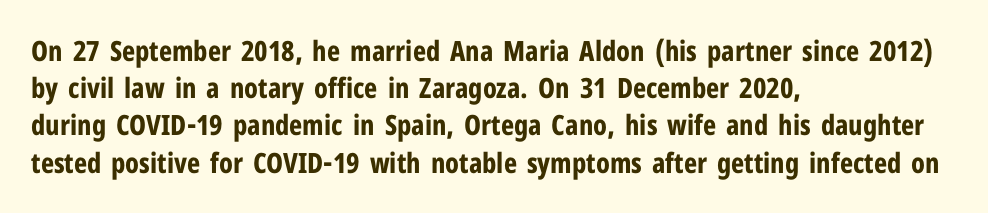
Italic? Not at all — the glyphs are vertical. Each letter keeps its own natural width here, so spacing adapts to shape. Just letters on the line, the space beneath them empty. The sample has been set heavy, in full bold. A student would call this left alignment; a typographer would say flush left, rag right.
